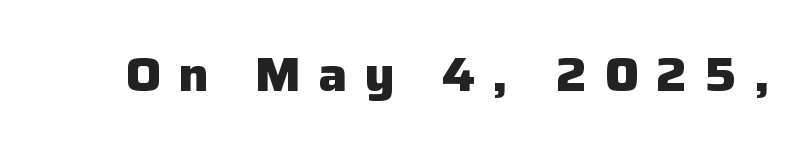
The image shows 48 px heavy sans-serif type, upright; set unusually wide letter spacing (+0.35 em), not underlined; low stroke contrast and a medium x-height.
